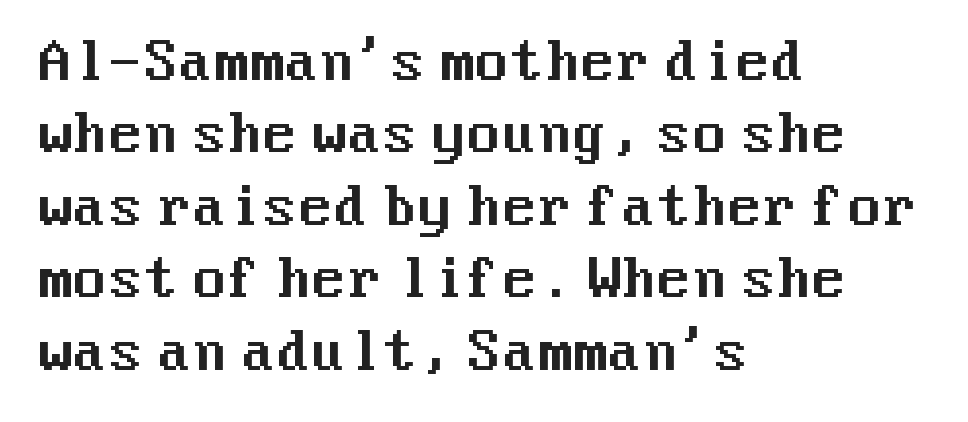
Successive baselines arrive at the customary interval. Posture: vertical. The passage shown has conventional tracking throughout. Grotesque or geometric, the face here clearly has no serifs. A bare baseline throughout the passage.
